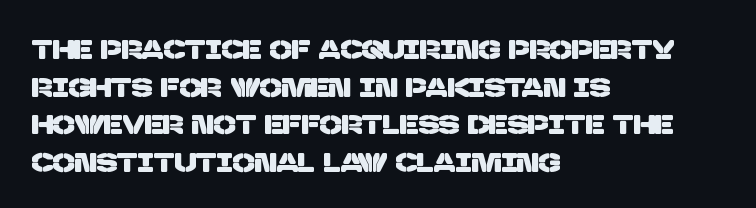
{"underline": "no", "align": "left", "line_spacing": "normal", "line_spacing_ratio": 1.45, "letter_spacing": "normal", "letter_spacing_em": 0.0, "glyph_px": 26}
